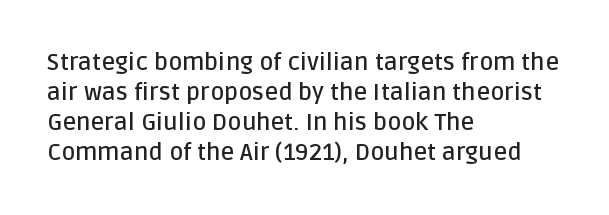
The image shows 24 px text type, upright; set left-aligned, normal line spacing (1.25x), normal letter spacing, not underlined.
